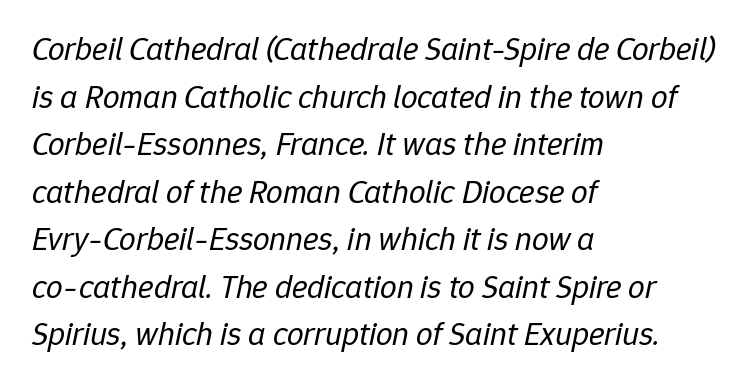
{"italic": "yes", "lean": "right", "slant_degrees": 12, "bold": "no", "weight": "regular", "width": "normal", "stroke_contrast": "low", "x_height": "medium", "monospaced": "no", "underline": "no", "align": "left", "line_spacing": "normal", "line_spacing_ratio": 1.44, "letter_spacing": "normal", "letter_spacing_em": 0.0, "glyph_px": 33}
